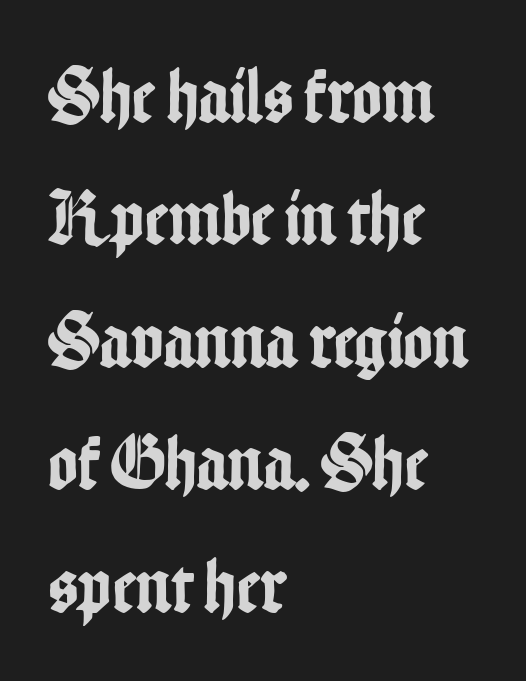
{"serif": "no", "italic": "no", "width": "condensed", "stroke_contrast": "low", "x_height": "medium", "monospaced": "no", "underline": "no", "align": "left", "line_spacing": "normal", "line_spacing_ratio": 1.55, "letter_spacing": "normal", "letter_spacing_em": 0.0, "glyph_px": 79}
